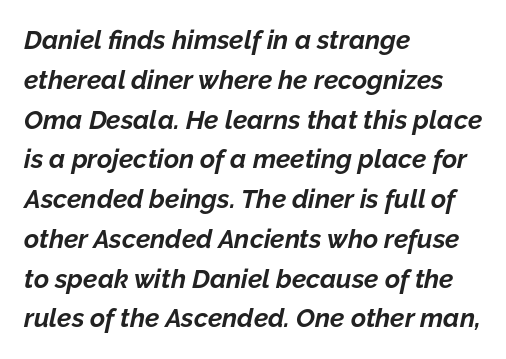
{"italic": "yes", "lean": "right", "slant_degrees": 12, "bold": "yes", "underline": "no", "align": "left", "line_spacing": "normal", "line_spacing_ratio": 1.53, "letter_spacing": "normal", "letter_spacing_em": 0.0, "glyph_px": 26}
